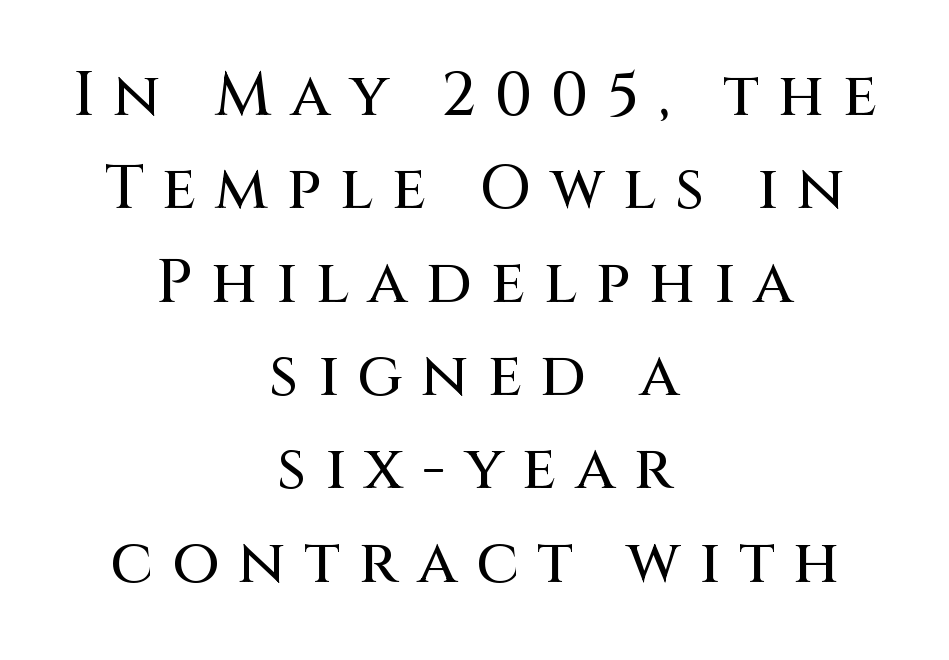
Q: Is the text italic (slanted)? A: No, it is upright.
Q: Is the typeface a serif or a sans-serif typeface? A: Sans-serif.
Q: Is the text underlined? A: No.
Q: How is the paragraph aligned? A: Centered.
Q: Is the spacing between letters normal or unusually wide? A: Unusually wide.
Q: Is the spacing between lines tight, normal or loose? A: Normal.
Q: Width (condensed, normal, or wide)? A: Normal.
Q: Stroke contrast? A: Medium.
Q: x-height? A: Large.
Q: Monospaced? A: No.
